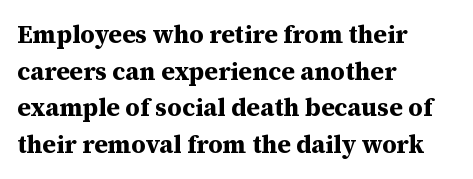
Q: Is the text bold? A: Yes.
Q: Is the text italic (slanted)? A: No, it is upright.
Q: Is the text underlined? A: No.
Q: How is the paragraph aligned? A: Left-aligned.
Q: Is the spacing between letters normal or unusually wide? A: Normal.
Q: Is the spacing between lines tight, normal or loose? A: Normal.
